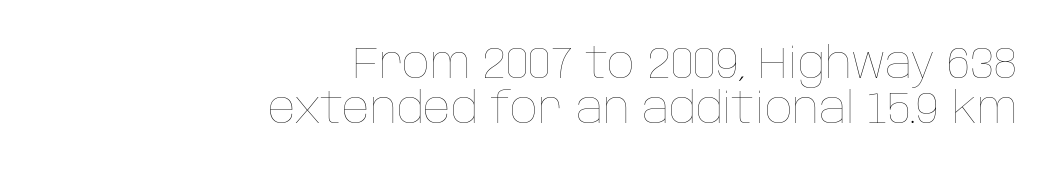
Glyph-to-glyph distance matches everyday printed text. Words float on clear page, feet unadorned. No extra ink here — the face is not bold. The face used here is proportionally spaced, like ordinary book or web type. Each line ends at the same right margin while the left side varies.
